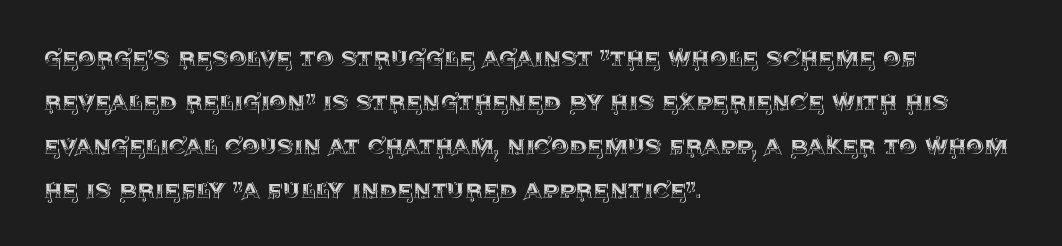
{"italic": "no", "width": "normal", "x_height": "large", "monospaced": "no", "underline": "no", "align": "left", "line_spacing": "normal", "line_spacing_ratio": 1.57, "letter_spacing": "normal", "letter_spacing_em": 0.0, "glyph_px": 28}
